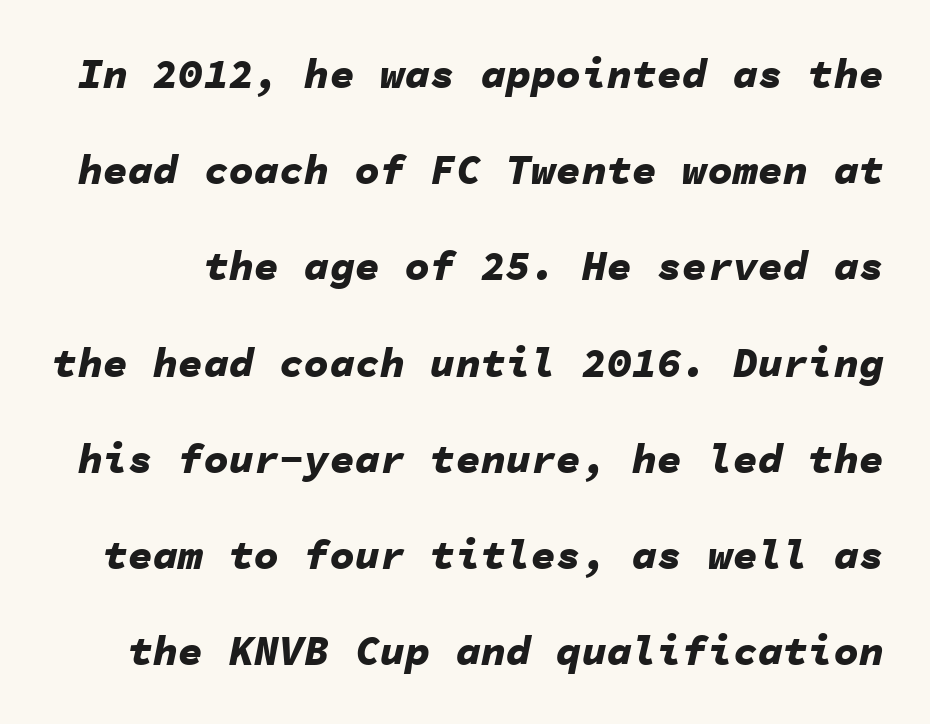
These words are printed bold, with thick strokes throughout. The rendering uses typewriter-style spacing with identical character cells. Horizontal bands of white between lines are thick stripes. The space directly below the letters is spotless.
